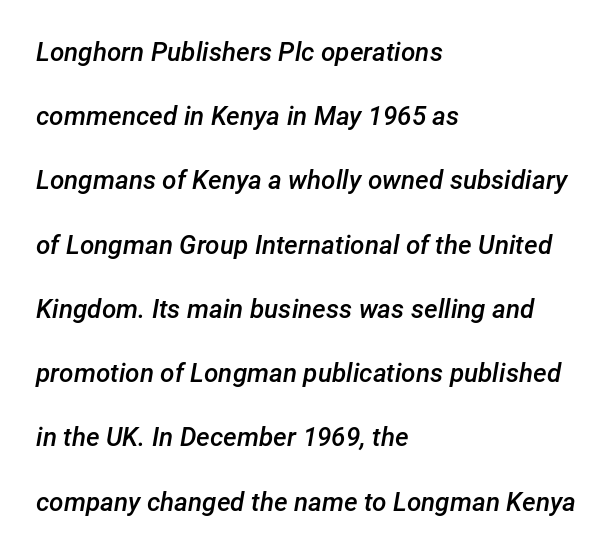
{"italic": "yes", "lean": "right", "slant_degrees": 12, "bold": "semi", "underline": "no", "align": "left", "line_spacing": "loose", "line_spacing_ratio": 2.47, "letter_spacing": "normal", "letter_spacing_em": 0.0, "glyph_px": 26}
